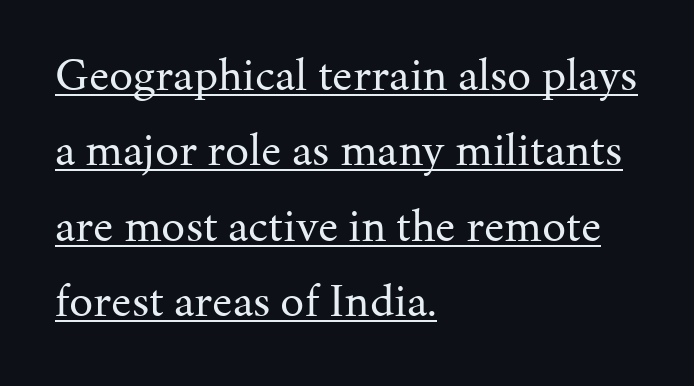
Proportional: the letters do not fall into vertical columns. The compositor pushed each line to the left boundary. Line spacing here is normal. Words appear dense and cohesive because spacing is normal. This rendering employs a face with finishing strokes, i.e., a serif. These lines were composed using upright roman letters.
